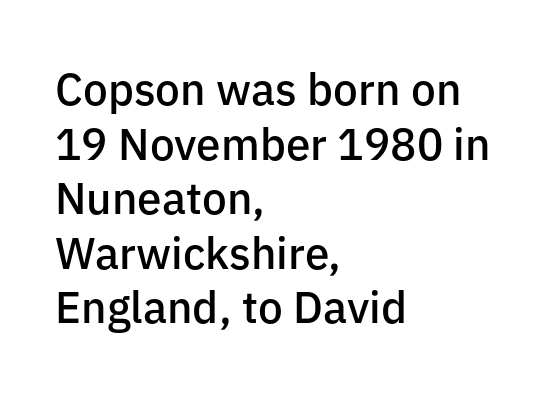
{"serif": "no", "italic": "no", "bold": "semi", "weight": "semibold", "width": "normal", "stroke_contrast": "low", "x_height": "medium", "monospaced": "no", "underline": "no", "align": "left", "line_spacing_ratio": 1.24, "letter_spacing": "normal", "letter_spacing_em": 0.0, "glyph_px": 44}
